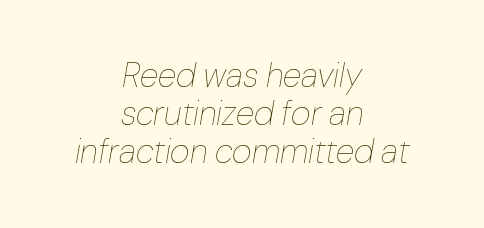
The image shows 34 px thin type, italic (leaning right); set centered, tight line spacing (1.12x), normal letter spacing, not underlined; low stroke contrast and a medium x-height.
